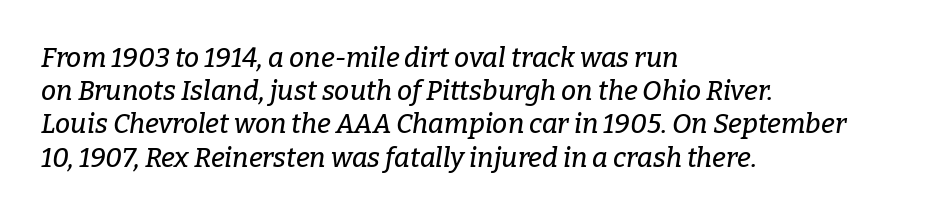
{"italic": "yes", "lean": "right", "slant_degrees": 9, "underline": "no", "align": "left", "line_spacing_ratio": 1.23, "letter_spacing": "normal", "letter_spacing_em": 0.0, "glyph_px": 27}
